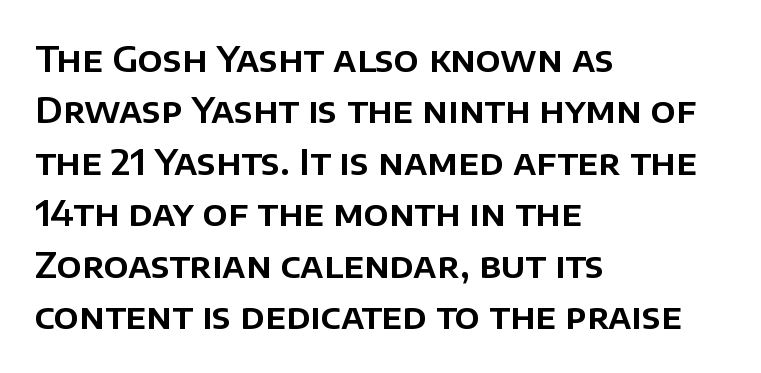
Q: Is the text italic (slanted)? A: No, it is upright.
Q: Is the typeface a serif or a sans-serif typeface? A: Sans-serif.
Q: Is the text underlined? A: No.
Q: How is the paragraph aligned? A: Left-aligned.
Q: Is the spacing between letters normal or unusually wide? A: Normal.
Q: Is the spacing between lines tight, normal or loose? A: Normal.
Q: Width (condensed, normal, or wide)? A: Normal.
Q: Stroke contrast? A: Low.
Q: x-height? A: Large.
Q: Monospaced? A: No.
